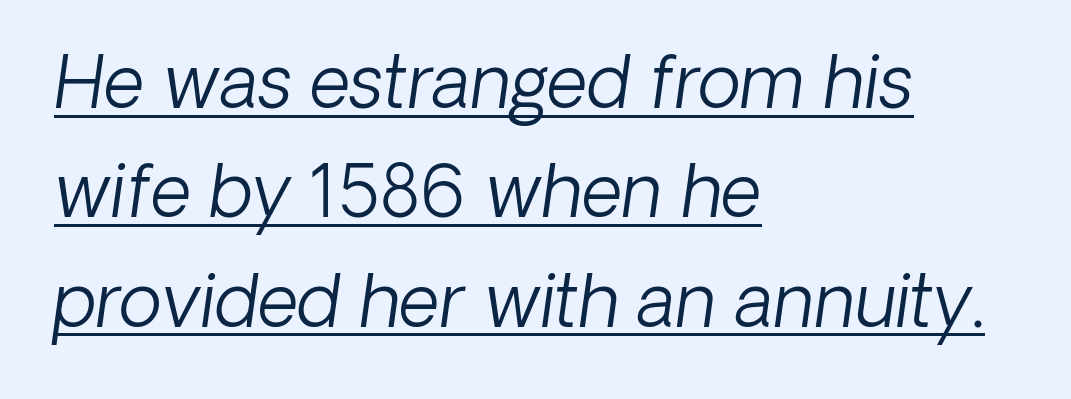
Rows of type keep a routine distance in the vertical direction. These glyphs show unthickened strokes, regular width or finer. The letters are slanted; this is an italic face. All the whitespace from short lines collects on the right. Between one letter and the next there's only the usual sliver of space. Underlining? Definitely there.
